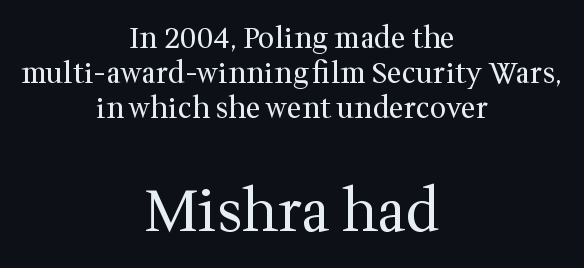
The image shows 58 px regular-weight serif type, upright; set centered, line spacing 1.2x, normal letter spacing, not underlined; the second (bottom) block is 2.0x larger; medium stroke contrast and a medium x-height.
